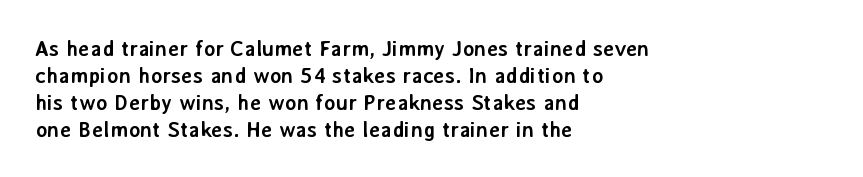
A typesetter would mark this as roman, not italic. What stands out about the letter spacing? Nothing — it is the standard amount. The baseline area is clear. Caption: bold face, heavy strokes.
